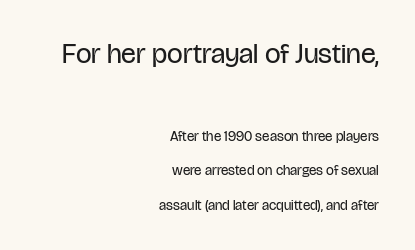
{"serif": "no", "italic": "no", "bold": "no", "weight": "regular", "width": "condensed", "stroke_contrast": "low", "x_height": "large", "monospaced": "no", "underline": "no", "align": "right", "line_spacing": "loose", "line_spacing_ratio": 2.45, "letter_spacing": "normal", "letter_spacing_em": 0.0, "larger_block": "first", "size_ratio": 2.0, "glyph_px": 28}
